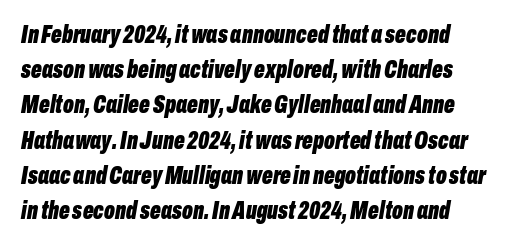
Q: Is the text bold? A: Yes.
Q: Is the text italic (slanted)? A: Yes, it leans right by about 10 degrees.
Q: Is the text underlined? A: No.
Q: How is the paragraph aligned? A: Left-aligned.
Q: Is the spacing between letters normal or unusually wide? A: Normal.
Q: Is the spacing between lines tight, normal or loose? A: Normal.
